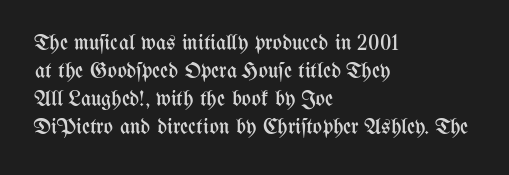
The image shows 22 px text type, upright; set left-aligned, normal line spacing (1.28x), normal letter spacing, not underlined.
